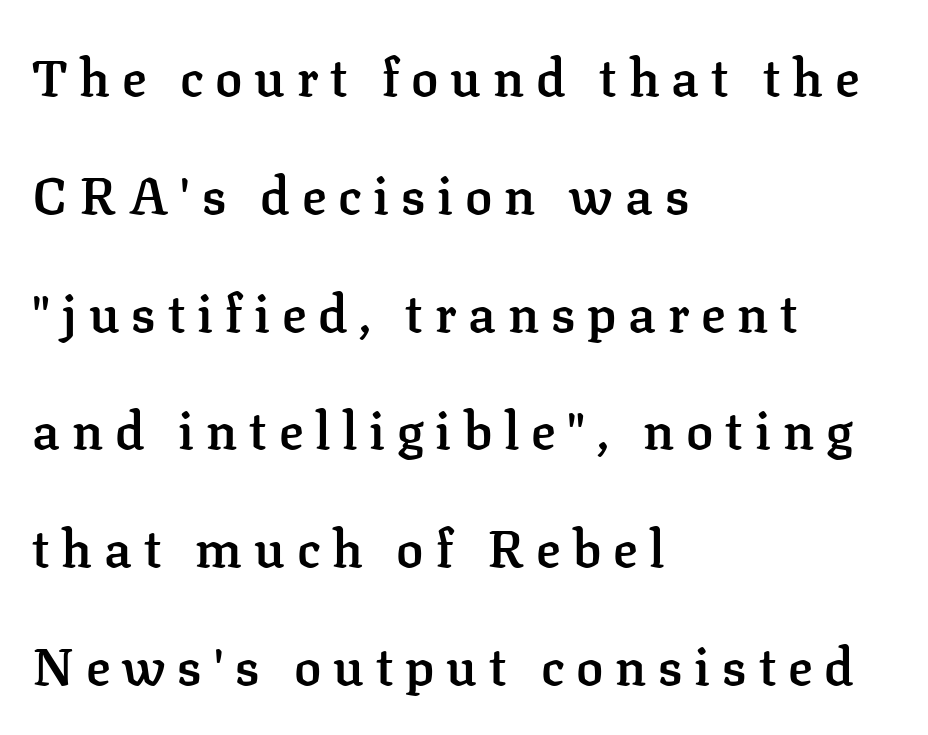
Q: Is the text bold? A: Semi-bold.
Q: Is the text italic (slanted)? A: No, it is upright.
Q: Is the typeface a serif or a sans-serif typeface? A: Serif.
Q: Is the text underlined? A: No.
Q: How is the paragraph aligned? A: Left-aligned.
Q: Is the spacing between letters normal or unusually wide? A: Unusually wide.
Q: Is the spacing between lines tight, normal or loose? A: Loose.
Q: Width (condensed, normal, or wide)? A: Normal.
Q: Stroke contrast? A: Low.
Q: x-height? A: Medium.
Q: Monospaced? A: No.
